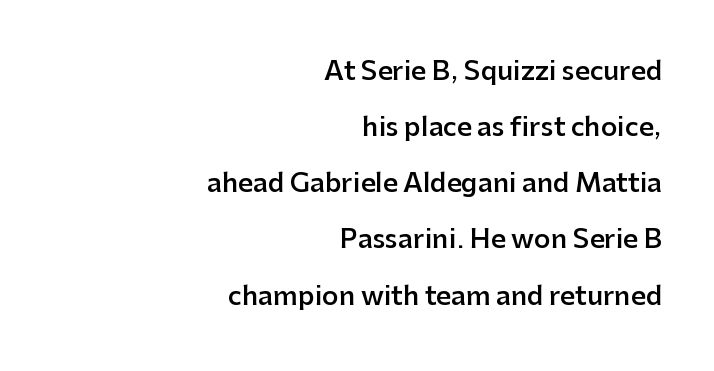
Q: Is the text bold? A: Semi-bold.
Q: Is the text italic (slanted)? A: No, it is upright.
Q: Is the text underlined? A: No.
Q: How is the paragraph aligned? A: Right-aligned.
Q: Is the spacing between letters normal or unusually wide? A: Normal.
Q: Is the spacing between lines tight, normal or loose? A: Loose.
